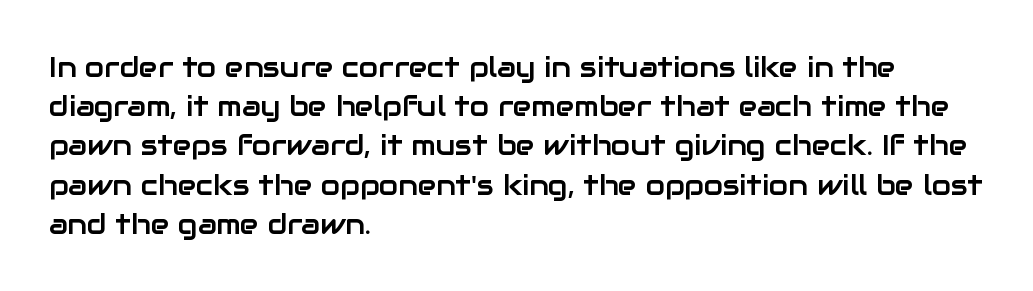
This block has exactly the height ordinary leading produces. Horizontally, the lines are justified to the leading edge only. Each letter keeps its own natural width here, so spacing adapts to shape. Observe the ordinary spacing: letters are neighbours, not strangers. Font category for this specimen: sans-serif.
